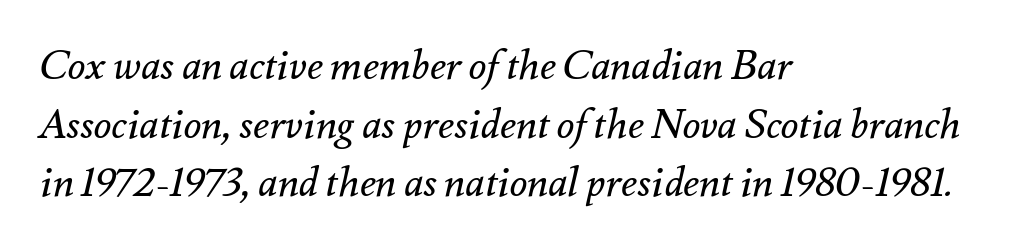
Bare-footed words on every line. This reads as an unemphasized weight, regular at the heaviest. A typesetter would call this leading conventional body-copy spacing. You can tell it's italic because the verticals aren't actually vertical.
